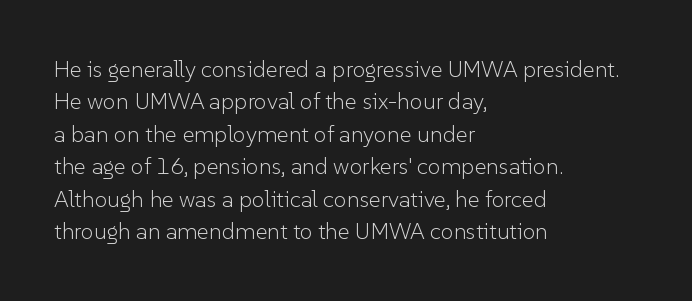
{"italic": "no", "bold": "no", "underline": "no", "align": "left", "line_spacing": "normal", "line_spacing_ratio": 1.41, "letter_spacing": "normal", "letter_spacing_em": 0.0, "glyph_px": 23}
